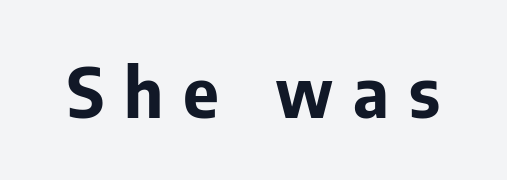
The image shows 69 px bold sans-serif type, upright; set unusually wide letter spacing (+0.29 em), not underlined; low stroke contrast and a medium x-height.
